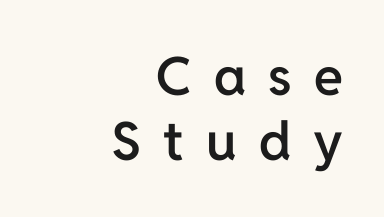
Q: Is the text bold? A: Semi-bold.
Q: Is the text italic (slanted)? A: No, it is upright.
Q: Is the typeface a serif or a sans-serif typeface? A: Sans-serif.
Q: Is the text underlined? A: No.
Q: How is the paragraph aligned? A: Right-aligned.
Q: Is the spacing between letters normal or unusually wide? A: Unusually wide.
Q: Width (condensed, normal, or wide)? A: Normal.
Q: Stroke contrast? A: Low.
Q: x-height? A: Medium.
Q: Monospaced? A: No.
